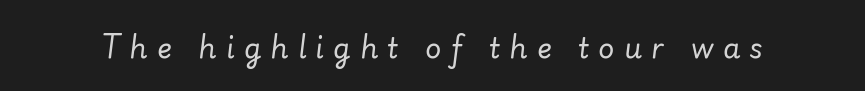
Beneath every word, the page is bare. Here the designer chose a conventional face with non-uniform glyph widths. Each stroke keeps to a modest, everyday thickness or less. Italic: yes, the glyphs are oblique.
